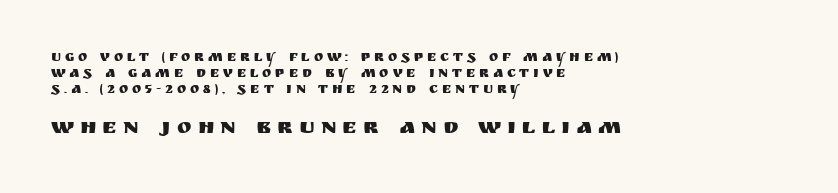
Q: Is the text italic (slanted)? A: No, it is upright.
Q: Is the text underlined? A: No.
Q: How is the paragraph aligned? A: Left-aligned.
Q: Is the spacing between letters normal or unusually wide? A: Unusually wide.
Q: Is the spacing between lines tight, normal or loose? A: Tight.
Q: Which block of text is set in a larger size, the first (top) or the second (bottom)? A: The second (bottom) one.
